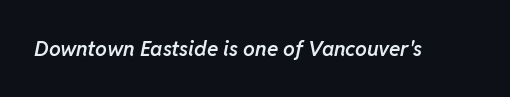
Q: Is the text bold? A: Semi-bold.
Q: Is the text italic (slanted)? A: Yes, it leans right by about 11 degrees.
Q: Is the text underlined? A: No.
Q: Is the spacing between letters normal or unusually wide? A: Normal.
